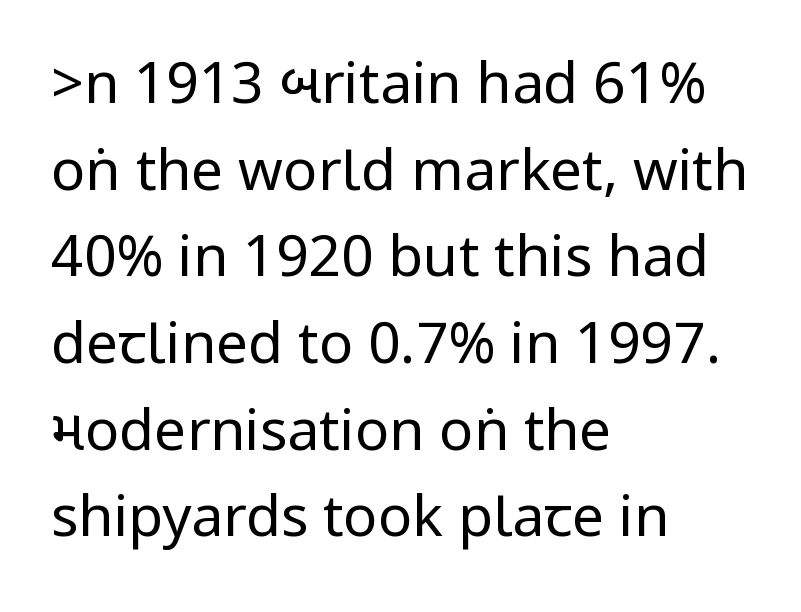
The image shows 57 px regular-weight, condensed sans-serif type, upright; set left-aligned, normal line spacing (1.52x), normal letter spacing, not underlined; low stroke contrast.
